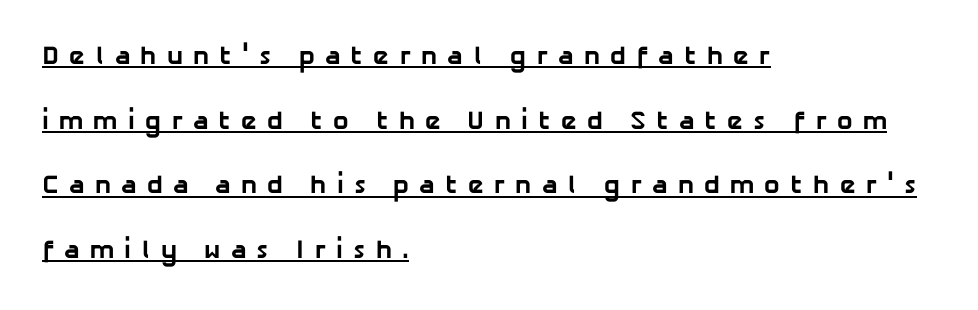
The image shows 26 px bold type; set left-aligned, loose line spacing (2.49x), unusually wide letter spacing (+0.39 em), underlined.
